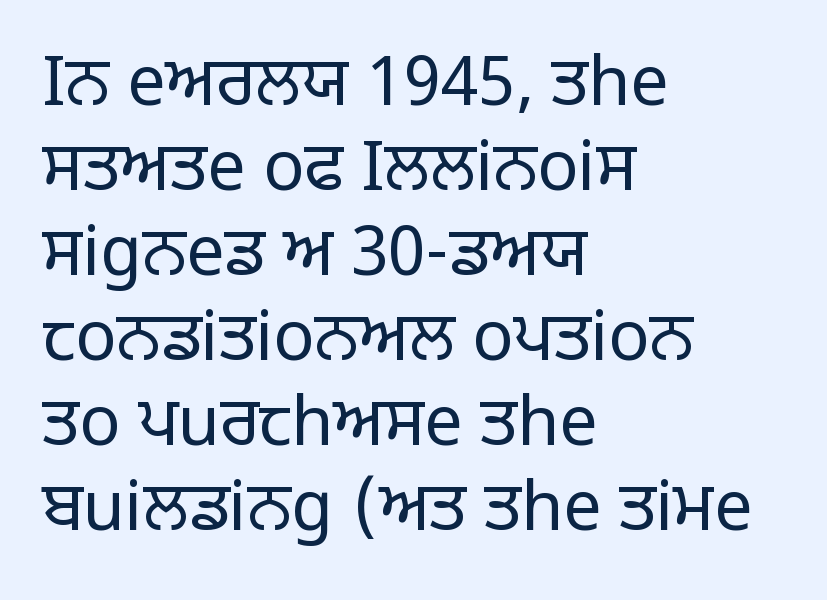
Q: Is the text bold? A: No.
Q: Is the text italic (slanted)? A: No, it is upright.
Q: Is the typeface a serif or a sans-serif typeface? A: Sans-serif.
Q: Is the text underlined? A: No.
Q: How is the paragraph aligned? A: Left-aligned.
Q: Is the spacing between letters normal or unusually wide? A: Normal.
Q: Is the spacing between lines tight, normal or loose? A: Normal.
Q: Width (condensed, normal, or wide)? A: Normal.
Q: Stroke contrast? A: Low.
Q: x-height? A: Large.
Q: Monospaced? A: No.
